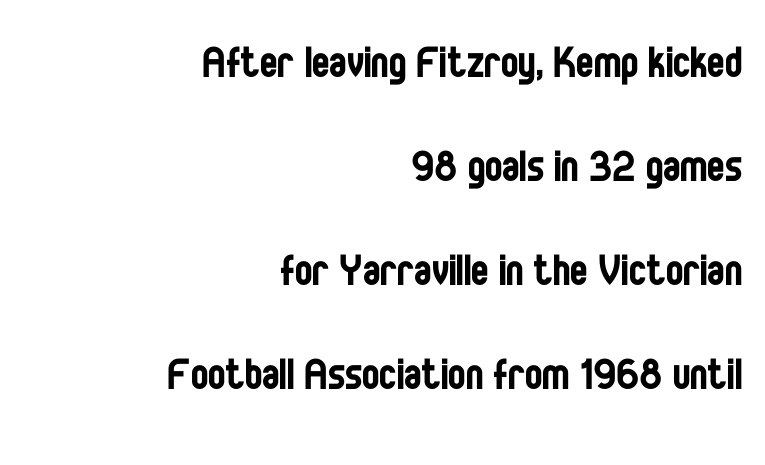
Q: Is the text bold? A: No.
Q: Is the text italic (slanted)? A: No, it is upright.
Q: Is the typeface a serif or a sans-serif typeface? A: Sans-serif.
Q: Is the text underlined? A: No.
Q: How is the paragraph aligned? A: Right-aligned.
Q: Is the spacing between letters normal or unusually wide? A: Normal.
Q: Is the spacing between lines tight, normal or loose? A: Loose.
Q: Width (condensed, normal, or wide)? A: Condensed.
Q: Stroke contrast? A: Low.
Q: x-height? A: Large.
Q: Monospaced? A: No.
